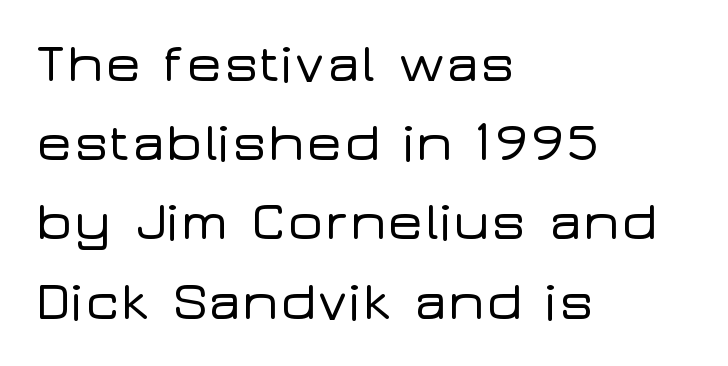
The image shows 55 px wide sans-serif type, upright; set left-aligned, normal line spacing (1.44x), normal letter spacing, not underlined; low stroke contrast and a medium x-height.
